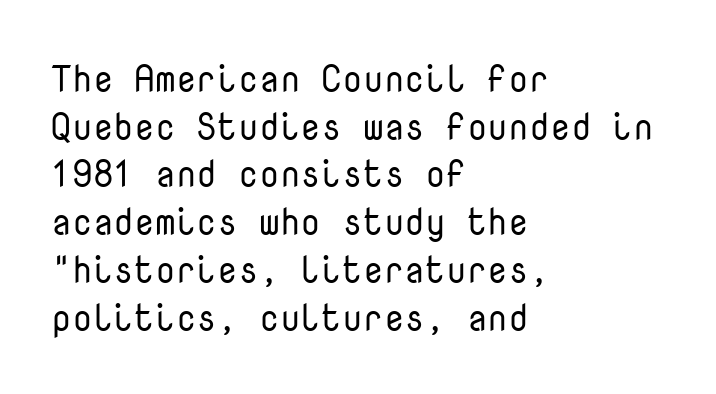
{"serif": "no", "italic": "no", "bold": "no", "weight": "regular", "width": "normal", "stroke_contrast": "low", "x_height": "medium", "monospaced": "yes", "underline": "no", "align": "left", "line_spacing": "normal", "line_spacing_ratio": 1.29, "letter_spacing": "normal", "letter_spacing_em": 0.0, "glyph_px": 37}
